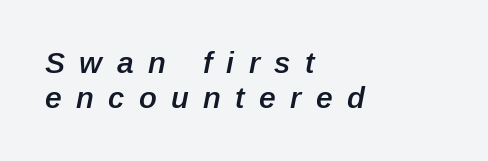
The image shows 30 px semibold type, italic (leaning right); set left-aligned, line spacing 1.17x, unusually wide letter spacing (+0.48 em), not underlined; low stroke contrast and a medium x-height.
